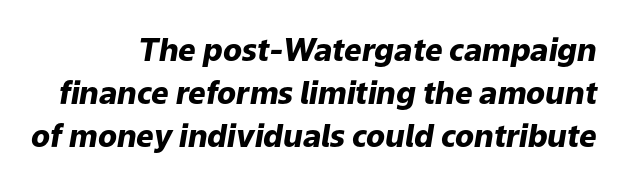
{"italic": "yes", "lean": "right", "slant_degrees": 9, "bold": "yes", "weight": "heavy", "width": "normal", "stroke_contrast": "low", "x_height": "medium", "monospaced": "no", "underline": "no", "line_spacing": "normal", "line_spacing_ratio": 1.38, "letter_spacing": "normal", "letter_spacing_em": 0.0, "glyph_px": 31}
